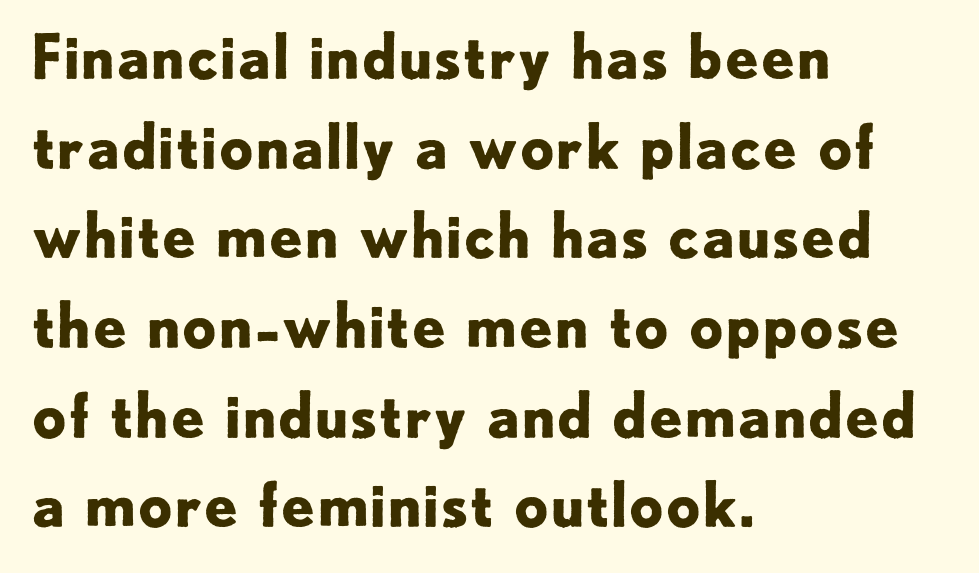
The image shows 61 px bold sans-serif type, upright; set left-aligned, normal line spacing (1.47x), normal letter spacing, not underlined; low stroke contrast and a small x-height.
